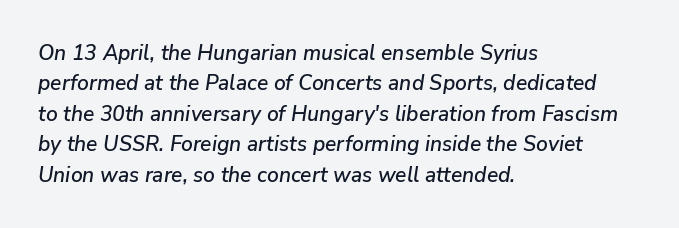
{"italic": "yes", "lean": "right", "slant_degrees": 9, "underline": "no", "align": "left", "line_spacing": "normal", "line_spacing_ratio": 1.45, "letter_spacing": "normal", "letter_spacing_em": 0.0, "glyph_px": 21}
